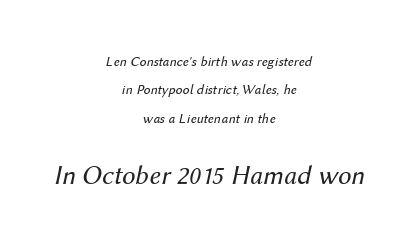
The image shows 27 px text type, italic (leaning right); set centered, loose line spacing (2.02x), normal letter spacing, not underlined; the second (bottom) block is 1.93x larger.
